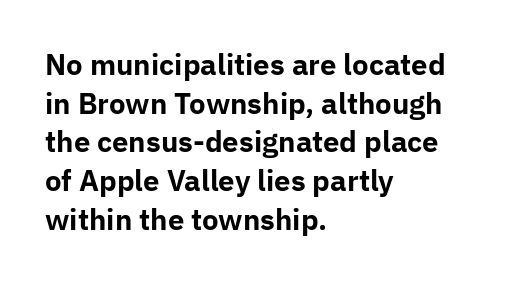
Q: Is the text bold? A: Yes.
Q: Is the text italic (slanted)? A: No, it is upright.
Q: Is the typeface a serif or a sans-serif typeface? A: Sans-serif.
Q: Is the text underlined? A: No.
Q: How is the paragraph aligned? A: Left-aligned.
Q: Is the spacing between letters normal or unusually wide? A: Normal.
Q: Is the spacing between lines tight, normal or loose? A: Normal.
Q: Width (condensed, normal, or wide)? A: Normal.
Q: Stroke contrast? A: Low.
Q: x-height? A: Medium.
Q: Monospaced? A: No.
